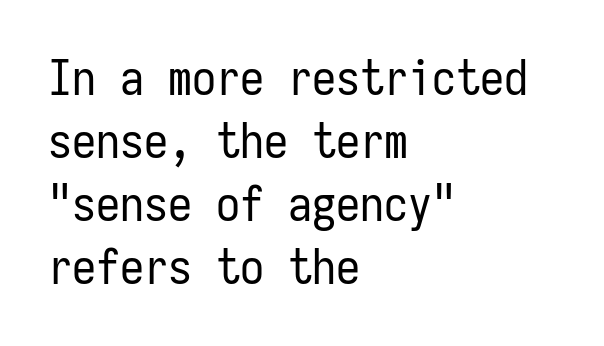
{"serif": "no", "italic": "no", "bold": "no", "weight": "regular", "width": "condensed", "stroke_contrast": "low", "x_height": "medium", "monospaced": "yes", "underline": "no", "align": "left", "line_spacing": "normal", "line_spacing_ratio": 1.31, "letter_spacing": "normal", "letter_spacing_em": 0.0, "glyph_px": 48}
